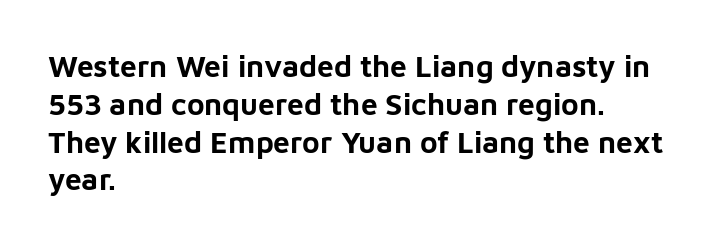
The image shows 30 px bold sans-serif type, upright; set left-aligned, normal line spacing (1.26x), normal letter spacing, not underlined; low stroke contrast and a medium x-height.
